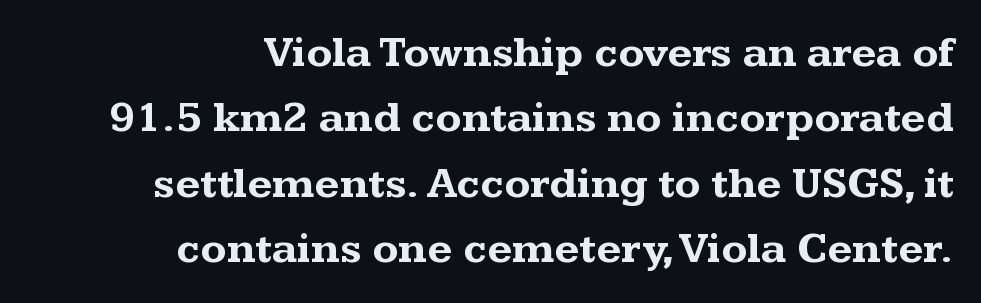
{"serif": "yes", "italic": "no", "bold": "yes", "weight": "bold", "width": "wide", "stroke_contrast": "medium", "x_height": "medium", "monospaced": "no", "underline": "no", "align": "right", "line_spacing": "normal", "line_spacing_ratio": 1.52, "letter_spacing": "normal", "letter_spacing_em": 0.0, "glyph_px": 43}
